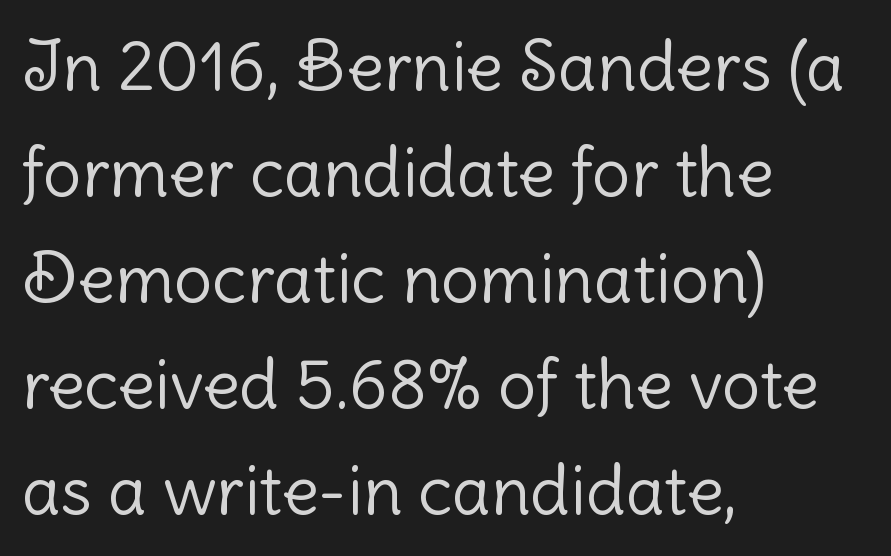
Q: Is the text bold? A: No.
Q: Is the text italic (slanted)? A: No, it is upright.
Q: Is the typeface a serif or a sans-serif typeface? A: Sans-serif.
Q: Is the text underlined? A: No.
Q: How is the paragraph aligned? A: Left-aligned.
Q: Is the spacing between letters normal or unusually wide? A: Normal.
Q: Is the spacing between lines tight, normal or loose? A: Normal.
Q: Width (condensed, normal, or wide)? A: Normal.
Q: Stroke contrast? A: Low.
Q: x-height? A: Medium.
Q: Monospaced? A: No.
